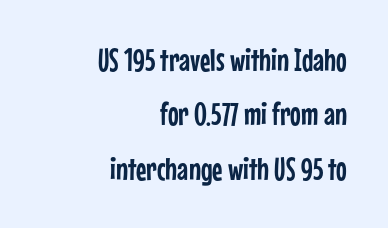
The image shows 32 px condensed sans-serif type, upright; set right-aligned, normal line spacing (1.7x), normal letter spacing, not underlined; low stroke contrast and a medium x-height.
